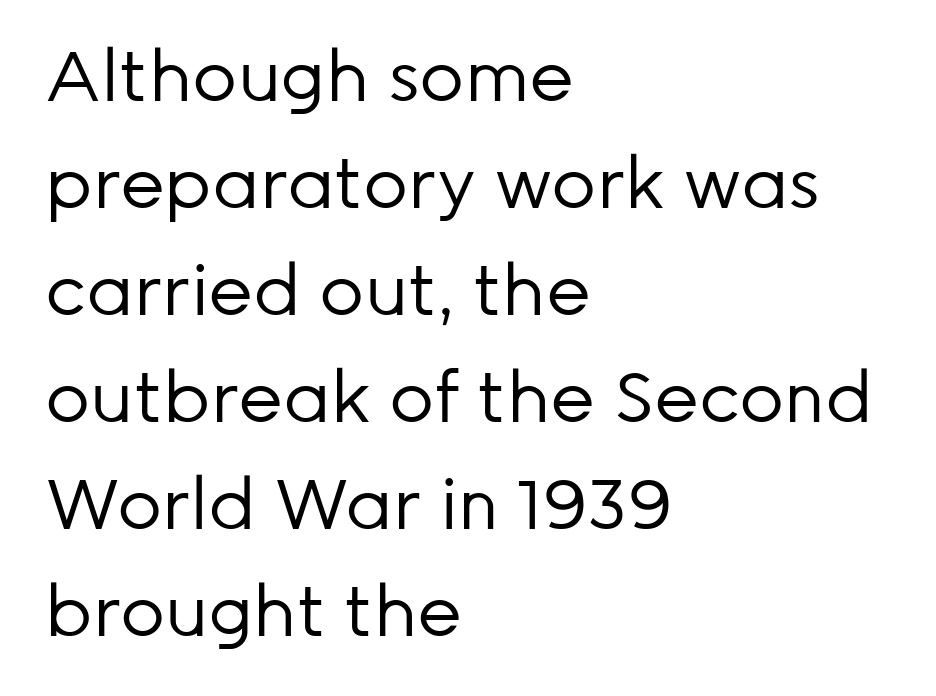
Regarding serifs, this sample does without them. Check under the words: just untouched page. Varying glyph widths throughout — classic text-font behaviour. A roman cut, with each character standing at attention. Nothing unusual about the tracking: characters are spaced as the font intends.
